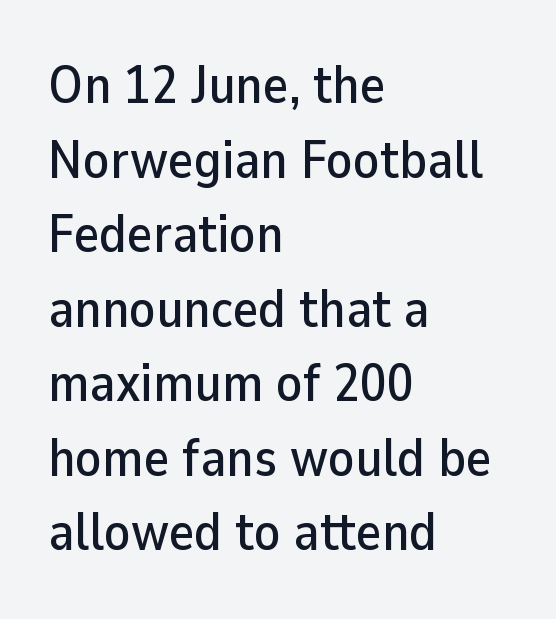
Q: Is the text italic (slanted)? A: No, it is upright.
Q: Is the typeface a serif or a sans-serif typeface? A: Sans-serif.
Q: Is the text underlined? A: No.
Q: How is the paragraph aligned? A: Left-aligned.
Q: Is the spacing between letters normal or unusually wide? A: Normal.
Q: Is the spacing between lines tight, normal or loose? A: Normal.
Q: Width (condensed, normal, or wide)? A: Normal.
Q: Stroke contrast? A: Low.
Q: x-height? A: Medium.
Q: Monospaced? A: No.
